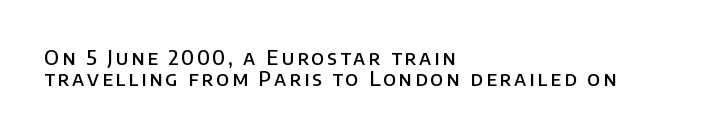
{"italic": "no", "bold": "semi", "underline": "no", "align": "left", "line_spacing": "tight", "line_spacing_ratio": 1.03, "glyph_px": 20}
